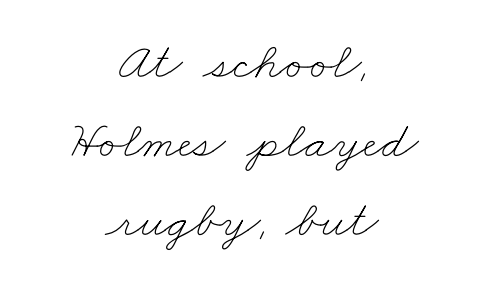
Q: Is the text bold? A: No.
Q: Is the text underlined? A: No.
Q: How is the paragraph aligned? A: Centered.
Q: Is the spacing between letters normal or unusually wide? A: Normal.
Q: Is the spacing between lines tight, normal or loose? A: Normal.
Q: Width (condensed, normal, or wide)? A: Wide.
Q: Stroke contrast? A: Low.
Q: x-height? A: Small.
Q: Monospaced? A: No.
